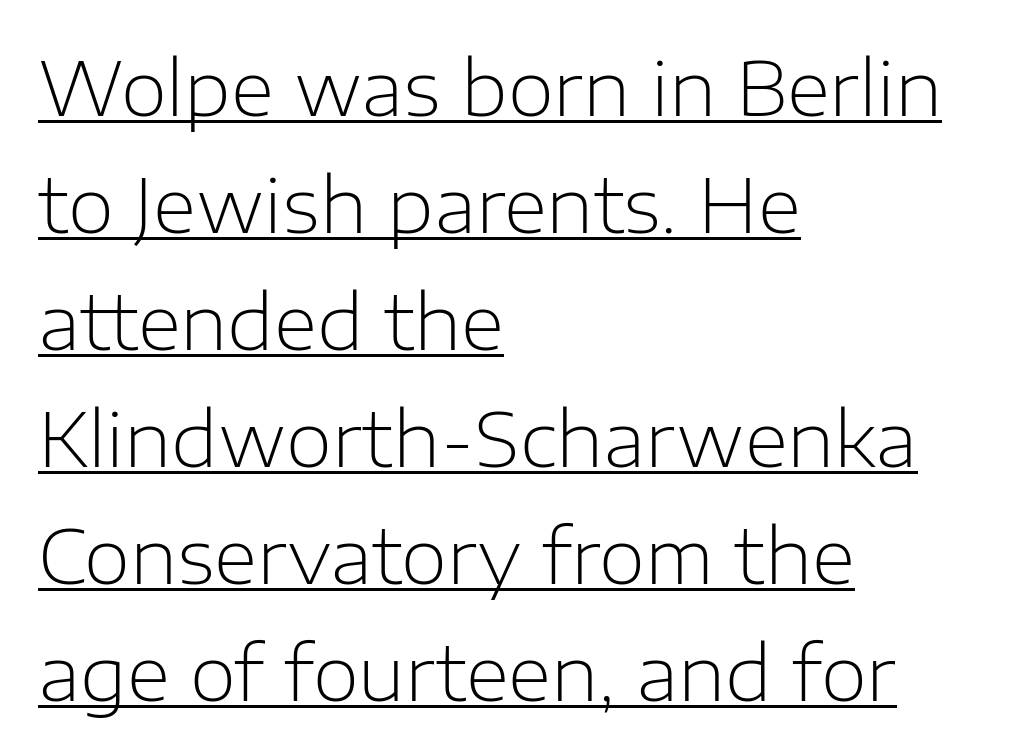
{"serif": "no", "italic": "no", "bold": "no", "weight": "light", "width": "normal", "stroke_contrast": "low", "x_height": "medium", "monospaced": "no", "underline": "yes", "align": "left", "line_spacing": "normal", "line_spacing_ratio": 1.56, "letter_spacing": "normal", "letter_spacing_em": 0.0, "glyph_px": 75}
